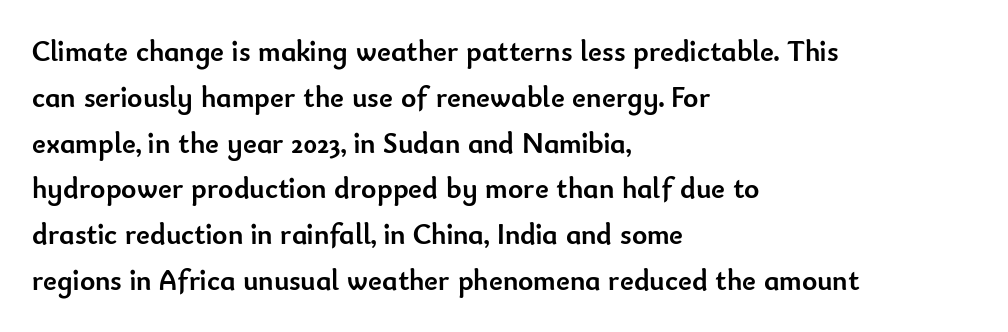
The image shows 29 px semibold sans-serif type, upright; set left-aligned, normal line spacing (1.58x), normal letter spacing, not underlined; low stroke contrast and a small x-height.
